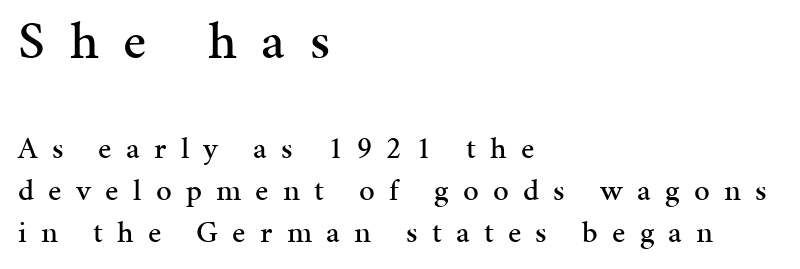
The image shows 54 px serif type, upright; set left-aligned, normal line spacing (1.36x), unusually wide letter spacing (+0.46 em), not underlined; the first (top) block is 1.74x larger; medium stroke contrast and a medium x-height.
